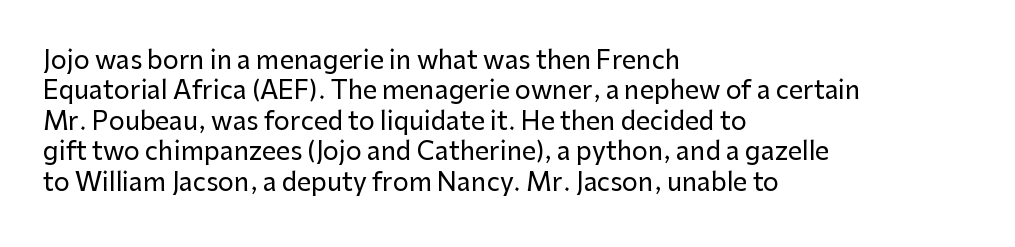
The image shows 25 px text type, upright; set left-aligned, line spacing 1.22x, normal letter spacing, not underlined.
